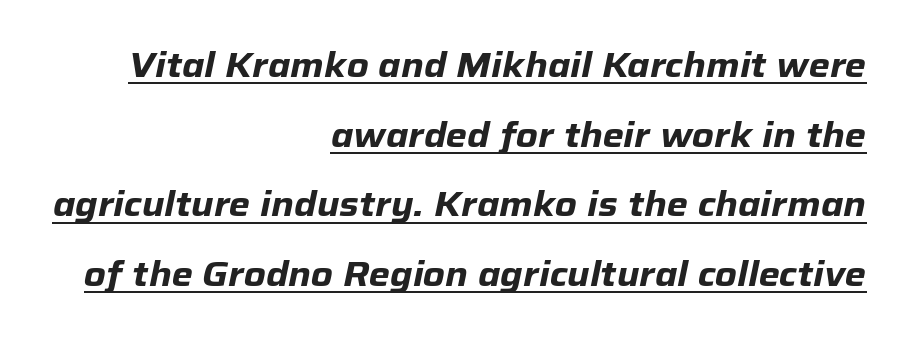
Q: Is the text bold? A: Yes.
Q: Is the text italic (slanted)? A: Yes, it leans right by about 12 degrees.
Q: Is the text underlined? A: Yes.
Q: How is the paragraph aligned? A: Right-aligned.
Q: Is the spacing between letters normal or unusually wide? A: Normal.
Q: Is the spacing between lines tight, normal or loose? A: Loose.
Q: Width (condensed, normal, or wide)? A: Normal.
Q: Stroke contrast? A: Low.
Q: x-height? A: Medium.
Q: Monospaced? A: No.
